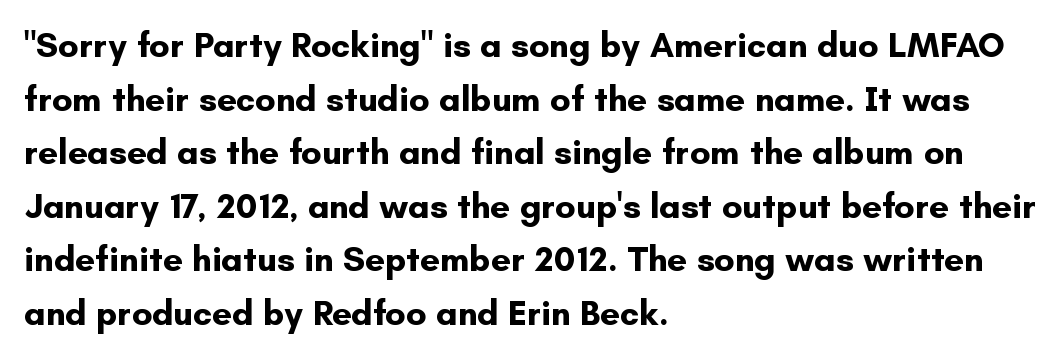
This sample keeps an unexceptional amount of space between lines. Upright lettering throughout. Plenty of ink on the page — the face is bold. A typesetter would call this proportional, since set widths differ per character.
